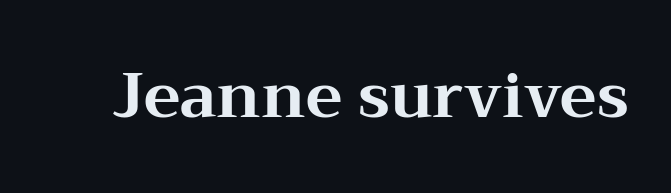
The passage shown is typed in a proportional face where columns would drift. Every stem runs plumb, perpendicular to the baseline. Its strokes are broad and dark, the hallmark of bold type. The words here are not underlined. What kind of face is this? One with serifs. Between one letter and the next there's only the usual sliver of space.
